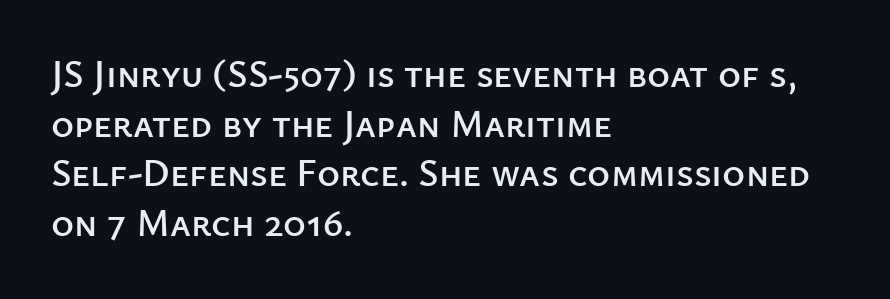
Q: Is the text italic (slanted)? A: No, it is upright.
Q: Is the typeface a serif or a sans-serif typeface? A: Sans-serif.
Q: Is the text underlined? A: No.
Q: How is the paragraph aligned? A: Left-aligned.
Q: Is the spacing between letters normal or unusually wide? A: Normal.
Q: Is the spacing between lines tight, normal or loose? A: Normal.
Q: Width (condensed, normal, or wide)? A: Normal.
Q: Stroke contrast? A: Low.
Q: x-height? A: Medium.
Q: Monospaced? A: No.
